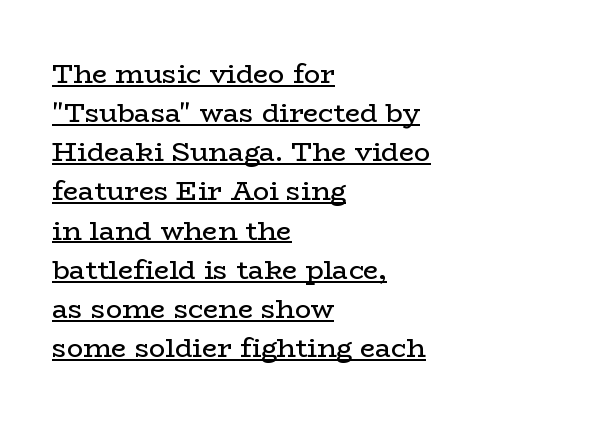
The image shows 27 px text type, upright; set left-aligned, normal line spacing (1.45x), normal letter spacing, underlined.
